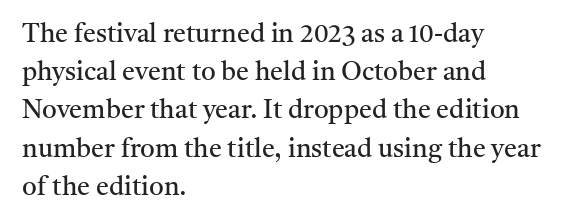
The image shows 26 px text type, upright; set left-aligned, normal line spacing (1.47x), normal letter spacing, not underlined.
